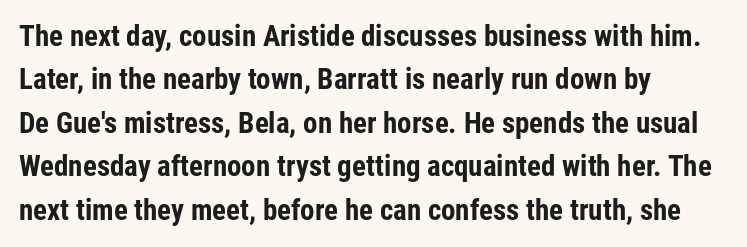
The image shows 29 px bold, condensed sans-serif type, upright; set left-aligned, normal line spacing (1.5x), normal letter spacing, not underlined; low stroke contrast and a medium x-height.
